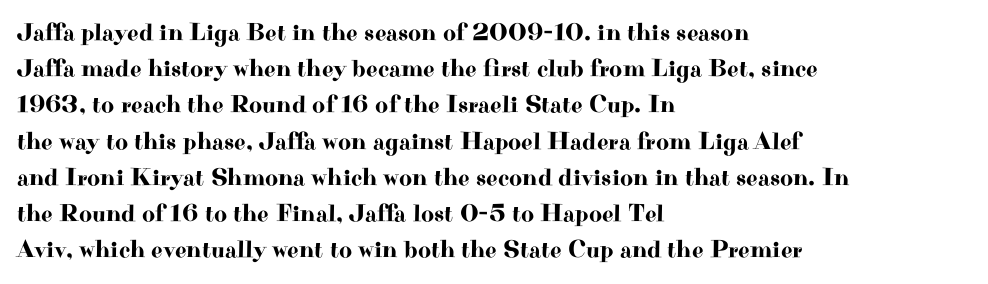
{"italic": "no", "underline": "no", "align": "left", "line_spacing": "normal", "line_spacing_ratio": 1.45, "letter_spacing": "normal", "letter_spacing_em": 0.0, "glyph_px": 25}
